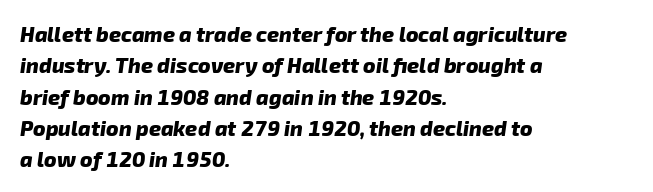
Q: Is the text bold? A: Yes.
Q: Is the text underlined? A: No.
Q: How is the paragraph aligned? A: Left-aligned.
Q: Is the spacing between letters normal or unusually wide? A: Normal.
Q: Is the spacing between lines tight, normal or loose? A: Normal.
